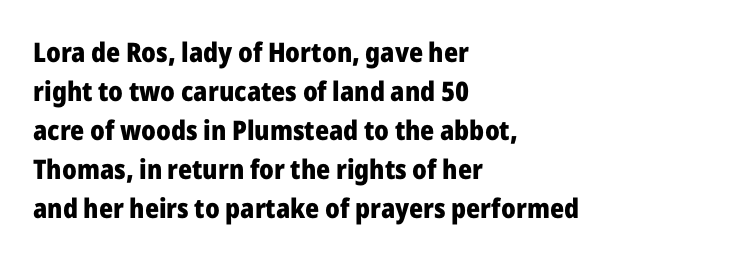
{"italic": "no", "bold": "yes", "underline": "no", "align": "left", "line_spacing": "normal", "line_spacing_ratio": 1.44, "letter_spacing": "normal", "letter_spacing_em": 0.0, "glyph_px": 27}
